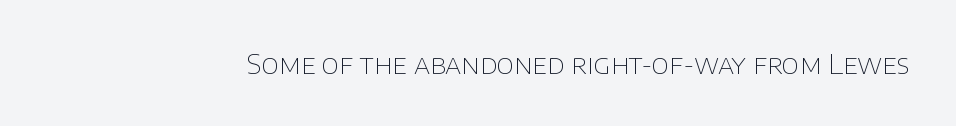
Has an underline been added? It has not. The type is set solid horizontally, with unmodified tracking. The characters are drawn with everyday or finer stroke widths. Every character sits straight up, as roman type does.
